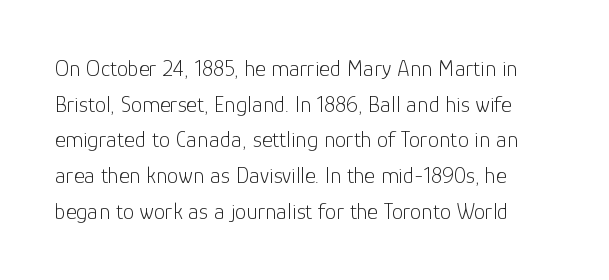
{"italic": "no", "bold": "no", "underline": "no", "line_spacing": "normal", "line_spacing_ratio": 1.55, "letter_spacing": "normal", "letter_spacing_em": 0.0, "glyph_px": 23}
